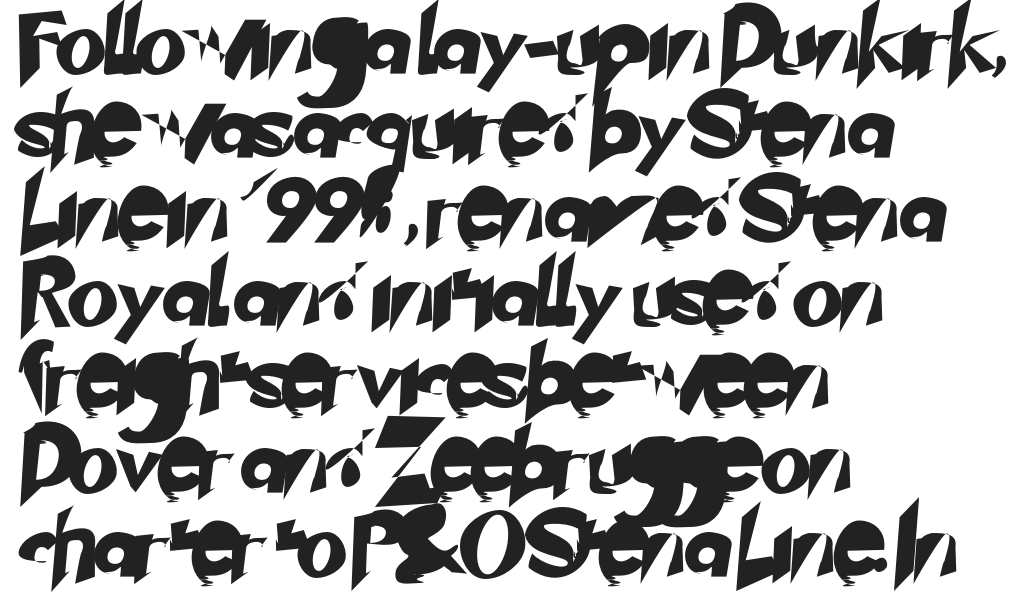
Q: Is the typeface a serif or a sans-serif typeface? A: Sans-serif.
Q: Is the text underlined? A: No.
Q: How is the paragraph aligned? A: Left-aligned.
Q: Is the spacing between letters normal or unusually wide? A: Normal.
Q: Is the spacing between lines tight, normal or loose? A: Normal.
Q: Width (condensed, normal, or wide)? A: Normal.
Q: Stroke contrast? A: Low.
Q: x-height? A: Small.
Q: Monospaced? A: No.
